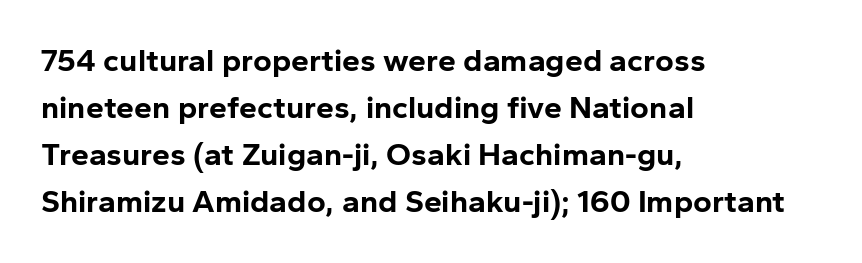
The image shows 32 px bold sans-serif type, upright; set left-aligned, normal line spacing (1.47x), normal letter spacing, not underlined; low stroke contrast and a medium x-height.
